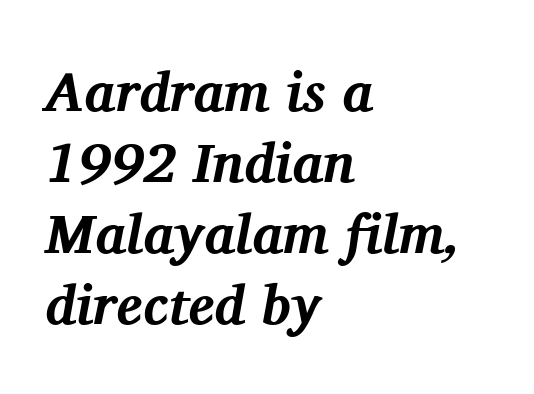
The image shows 55 px bold serif type, italic (leaning right); set left-aligned, normal line spacing (1.29x), normal letter spacing, not underlined; medium stroke contrast and a medium x-height.
